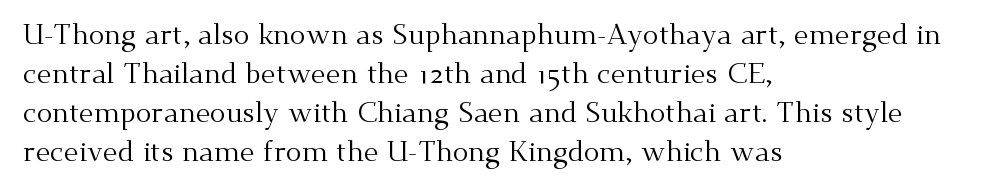
Q: Is the text bold? A: No.
Q: Is the text italic (slanted)? A: No, it is upright.
Q: Is the typeface a serif or a sans-serif typeface? A: Serif.
Q: Is the text underlined? A: No.
Q: How is the paragraph aligned? A: Left-aligned.
Q: Is the spacing between letters normal or unusually wide? A: Normal.
Q: Is the spacing between lines tight, normal or loose? A: Normal.
Q: Width (condensed, normal, or wide)? A: Normal.
Q: Stroke contrast? A: Medium.
Q: x-height? A: Small.
Q: Monospaced? A: No.
